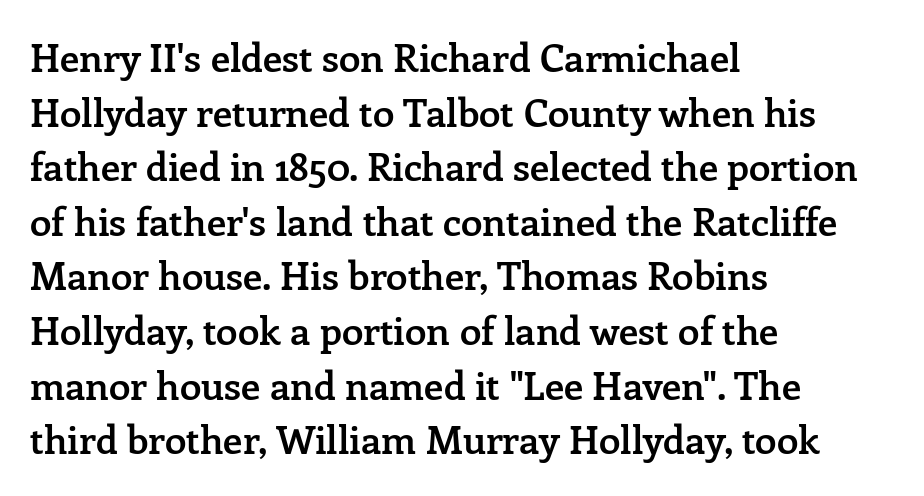
Q: Is the text bold? A: Semi-bold.
Q: Is the text italic (slanted)? A: No, it is upright.
Q: Is the typeface a serif or a sans-serif typeface? A: Serif.
Q: Is the text underlined? A: No.
Q: How is the paragraph aligned? A: Left-aligned.
Q: Is the spacing between letters normal or unusually wide? A: Normal.
Q: Is the spacing between lines tight, normal or loose? A: Normal.
Q: Width (condensed, normal, or wide)? A: Normal.
Q: Stroke contrast? A: Low.
Q: x-height? A: Medium.
Q: Monospaced? A: No.
